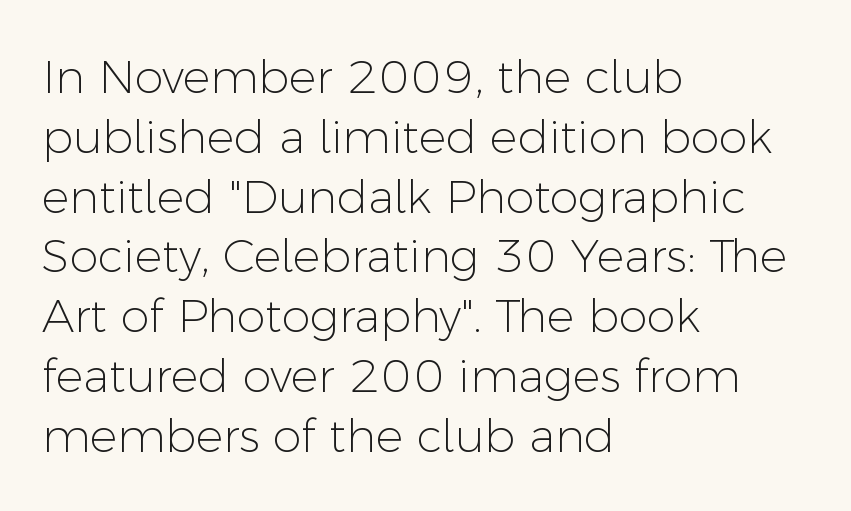
{"serif": "no", "italic": "no", "bold": "no", "weight": "light", "width": "normal", "stroke_contrast": "low", "x_height": "medium", "monospaced": "no", "underline": "no", "align": "left", "line_spacing": "normal", "line_spacing_ratio": 1.3, "letter_spacing": "normal", "letter_spacing_em": 0.0, "glyph_px": 46}
